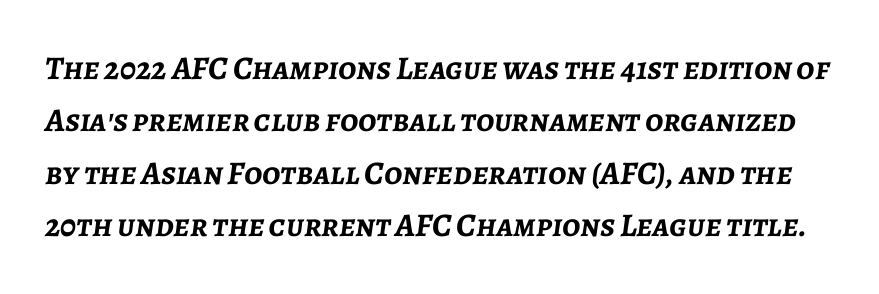
{"italic": "yes", "lean": "right", "slant_degrees": 7, "bold": "yes", "weight": "semibold", "width": "normal", "stroke_contrast": "low", "x_height": "medium", "monospaced": "no", "underline": "no", "line_spacing": "normal", "line_spacing_ratio": 1.59, "letter_spacing": "normal", "letter_spacing_em": 0.0, "glyph_px": 33}
